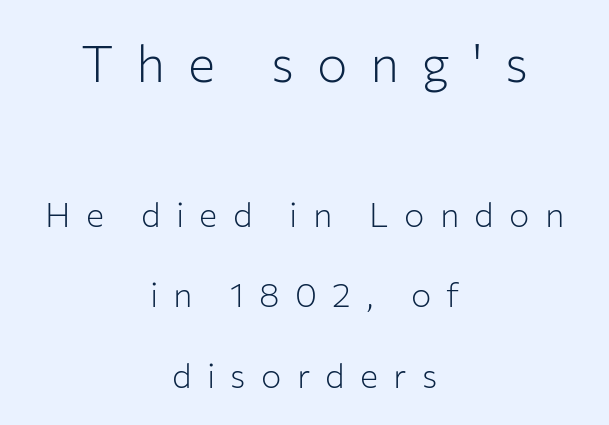
The image shows 51 px light sans-serif type, upright; set centered, loose line spacing (2.37x), unusually wide letter spacing (+0.45 em), not underlined; the first (top) block is 1.5x larger; low stroke contrast and a medium x-height.
